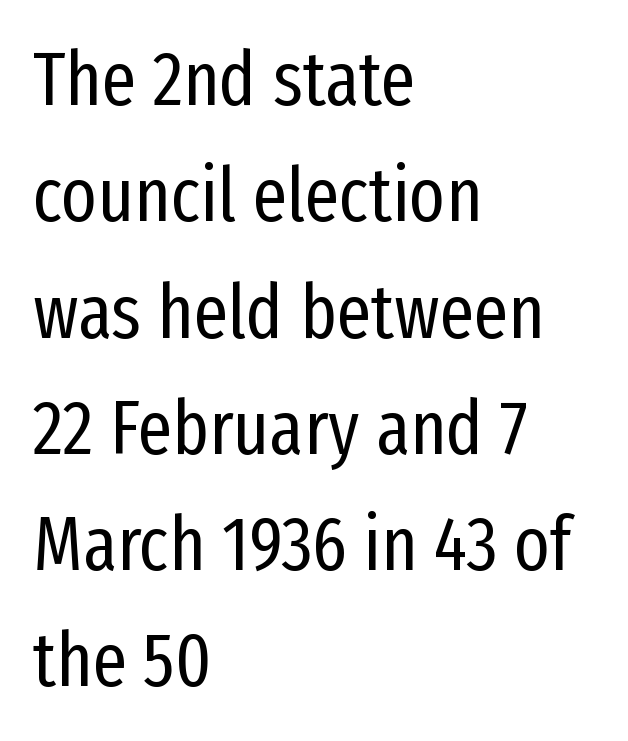
{"serif": "no", "italic": "no", "bold": "no", "weight": "regular", "width": "condensed", "stroke_contrast": "low", "x_height": "medium", "monospaced": "no", "underline": "no", "align": "left", "line_spacing": "normal", "line_spacing_ratio": 1.53, "letter_spacing": "normal", "letter_spacing_em": 0.0, "glyph_px": 76}
